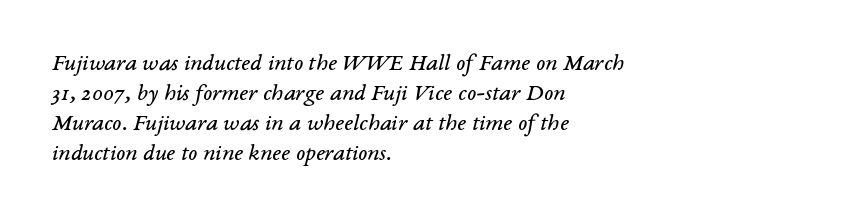
{"italic": "yes", "lean": "right", "slant_degrees": 14, "bold": "no", "underline": "no", "align": "left", "line_spacing": "normal", "line_spacing_ratio": 1.25, "letter_spacing": "normal", "letter_spacing_em": 0.0, "glyph_px": 24}
